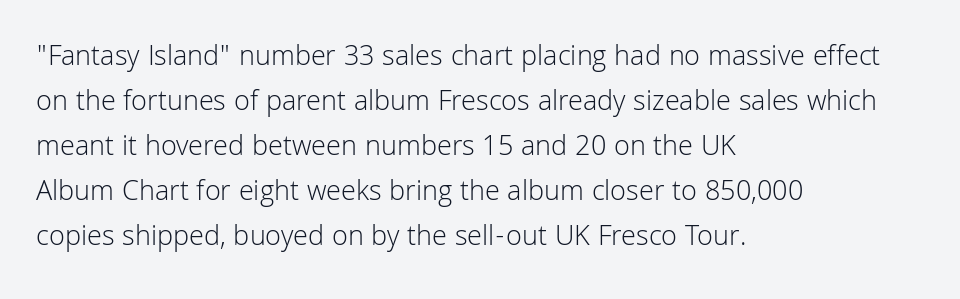
Stroke thickness stays within the range of a standard reading face or lighter. Clear beneath every line of the passage. A normal amount of white space separates one row of letters from the next. Horizontally, the lines are justified to the leading edge only.
